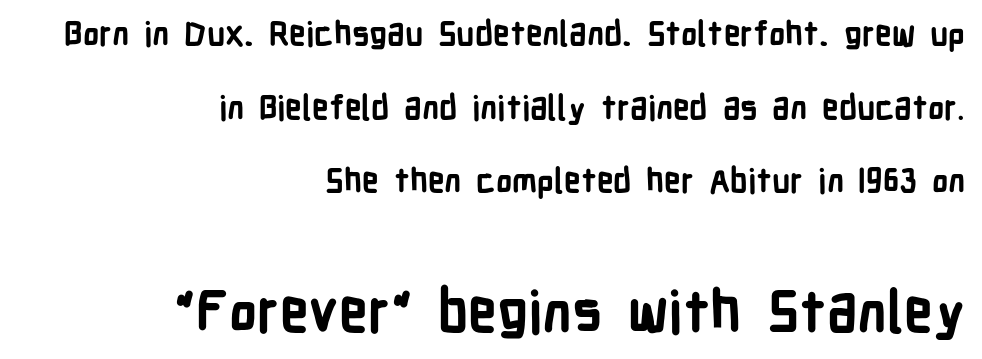
Q: Is the text bold? A: Yes.
Q: Is the text italic (slanted)? A: No, it is upright.
Q: Is the typeface a serif or a sans-serif typeface? A: Sans-serif.
Q: Is the text underlined? A: No.
Q: How is the paragraph aligned? A: Right-aligned.
Q: Is the spacing between letters normal or unusually wide? A: Normal.
Q: Is the spacing between lines tight, normal or loose? A: Loose.
Q: Which block of text is set in a larger size, the first (top) or the second (bottom)? A: The second (bottom) one.
Q: Width (condensed, normal, or wide)? A: Condensed.
Q: Stroke contrast? A: Low.
Q: x-height? A: Medium.
Q: Monospaced? A: No.
